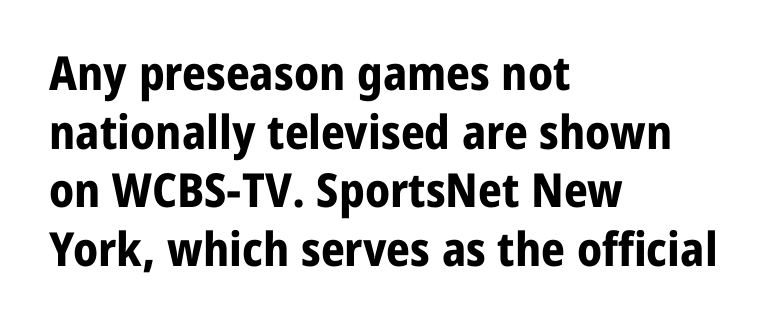
Q: Is the text bold? A: Yes.
Q: Is the text italic (slanted)? A: No, it is upright.
Q: Is the typeface a serif or a sans-serif typeface? A: Sans-serif.
Q: Is the text underlined? A: No.
Q: How is the paragraph aligned? A: Left-aligned.
Q: Is the spacing between letters normal or unusually wide? A: Normal.
Q: Is the spacing between lines tight, normal or loose? A: Normal.
Q: Width (condensed, normal, or wide)? A: Normal.
Q: Stroke contrast? A: Low.
Q: x-height? A: Medium.
Q: Monospaced? A: No.
